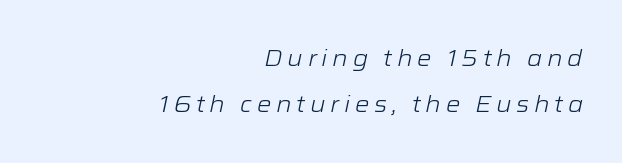
Q: Is the text bold? A: No.
Q: Is the text italic (slanted)? A: Yes, it leans right by about 12 degrees.
Q: Is the text underlined? A: No.
Q: How is the paragraph aligned? A: Right-aligned.
Q: Is the spacing between letters normal or unusually wide? A: Unusually wide.
Q: Is the spacing between lines tight, normal or loose? A: Loose.
